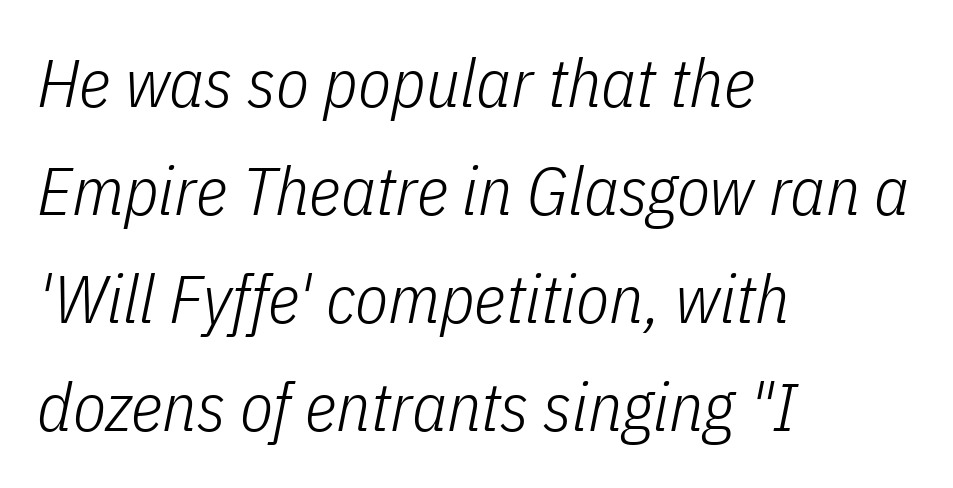
Q: Is the text bold? A: No.
Q: Is the text italic (slanted)? A: Yes, it leans right by about 11 degrees.
Q: Is the text underlined? A: No.
Q: How is the paragraph aligned? A: Left-aligned.
Q: Is the spacing between letters normal or unusually wide? A: Normal.
Q: Is the spacing between lines tight, normal or loose? A: Normal.
Q: Width (condensed, normal, or wide)? A: Condensed.
Q: Stroke contrast? A: Low.
Q: x-height? A: Medium.
Q: Monospaced? A: No.
